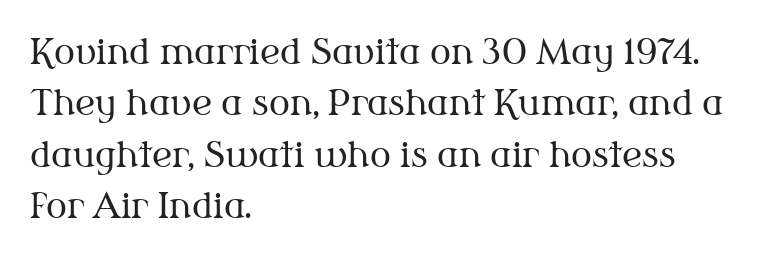
{"serif": "yes", "italic": "no", "bold": "no", "weight": "regular", "width": "normal", "stroke_contrast": "medium", "x_height": "medium", "monospaced": "no", "underline": "no", "align": "left", "line_spacing": "normal", "line_spacing_ratio": 1.47, "letter_spacing": "normal", "letter_spacing_em": 0.0, "glyph_px": 35}
